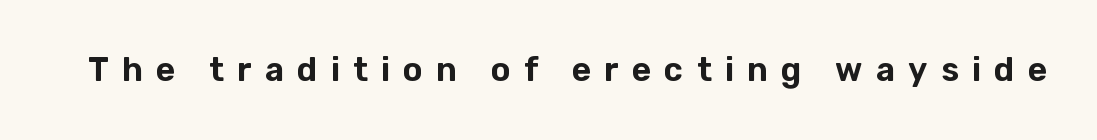
The image shows 33 px sans-serif type, upright; set unusually wide letter spacing (+0.4 em), not underlined; low stroke contrast and a medium x-height.
